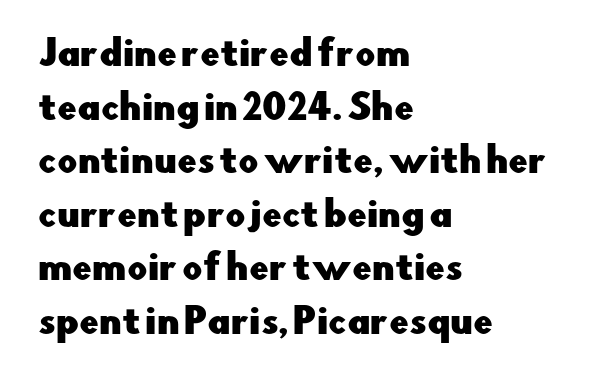
The image shows 35 px sans-serif type, upright; set left-aligned, normal line spacing (1.53x), normal letter spacing, not underlined; low stroke contrast and a small x-height.
